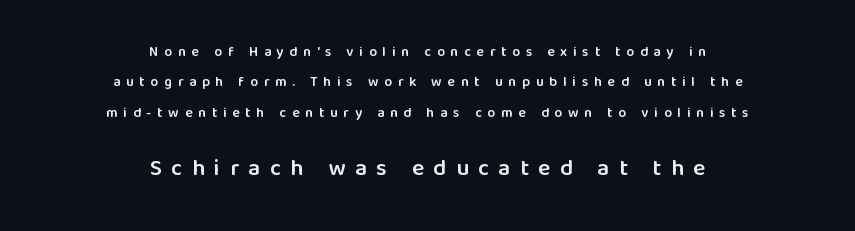
Set as a demibold, roughly 600 on the weight scale. These two chunks differ in scale, with the bottom chunk taking the larger measure. Observe the wide spacing: letters keep a clear distance from each other. The zone under the glyphs is completely vacant.
